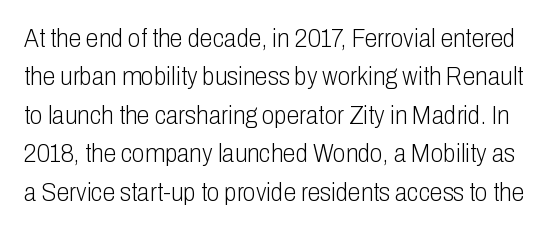
The image shows 26 px text type, upright; set normal line spacing (1.48x), normal letter spacing, not underlined.
